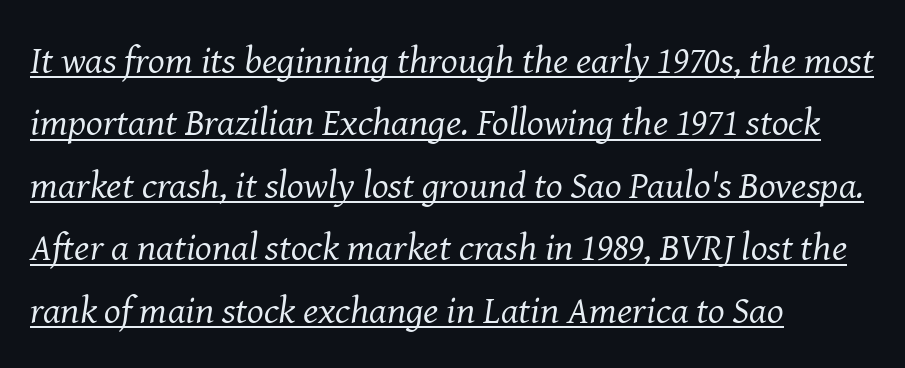
Note: serifs present on the glyphs. Notice how a bar underscores the lettering throughout. Casual observation: everything's shoved over to the left. Spacing between characters is what you'd get straight out of the box. Horizontal bands of white between lines are of average thickness. Rendered with sloped, italic letterforms.
